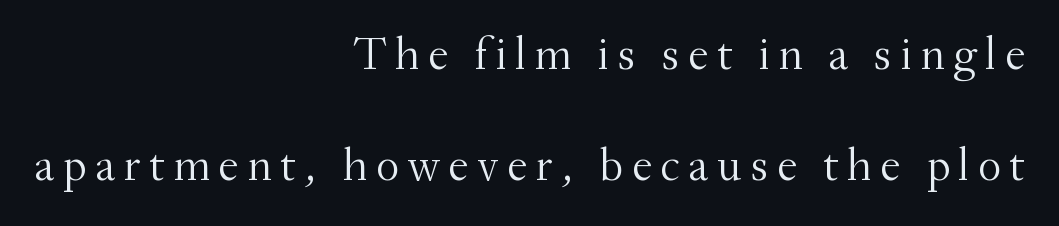
Q: Is the text bold? A: No.
Q: Is the text italic (slanted)? A: No, it is upright.
Q: Is the typeface a serif or a sans-serif typeface? A: Serif.
Q: Is the text underlined? A: No.
Q: How is the paragraph aligned? A: Right-aligned.
Q: Is the spacing between lines tight, normal or loose? A: Loose.
Q: Width (condensed, normal, or wide)? A: Normal.
Q: Stroke contrast? A: Medium.
Q: x-height? A: Small.
Q: Monospaced? A: No.
